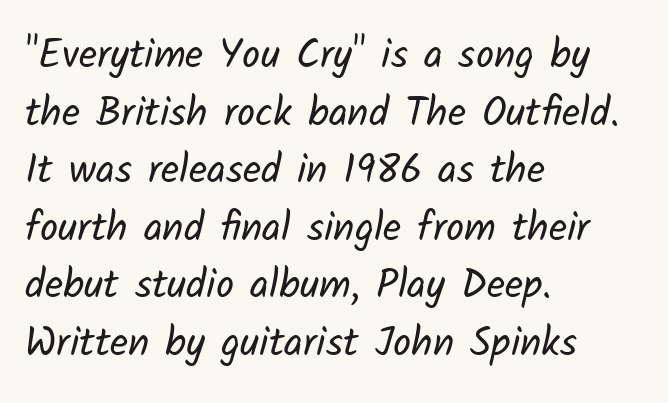
{"serif": "no", "bold": "no", "weight": "regular", "width": "normal", "stroke_contrast": "low", "x_height": "medium", "monospaced": "no", "underline": "no", "align": "left", "line_spacing": "normal", "line_spacing_ratio": 1.44, "letter_spacing": "normal", "letter_spacing_em": 0.0, "glyph_px": 40}
